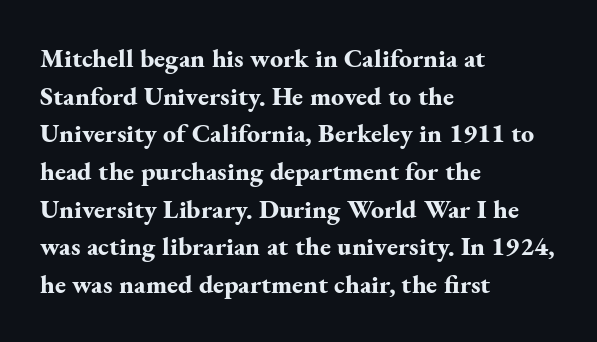
Q: Is the text bold? A: Yes.
Q: Is the text italic (slanted)? A: No, it is upright.
Q: Is the text underlined? A: No.
Q: How is the paragraph aligned? A: Left-aligned.
Q: Is the spacing between letters normal or unusually wide? A: Normal.
Q: Is the spacing between lines tight, normal or loose? A: Normal.
